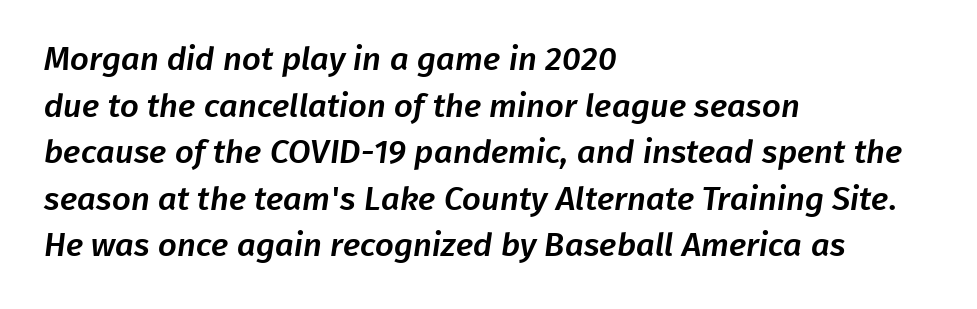
Q: Is the typeface a serif or a sans-serif typeface? A: Sans-serif.
Q: Is the text underlined? A: No.
Q: How is the paragraph aligned? A: Left-aligned.
Q: Is the spacing between letters normal or unusually wide? A: Normal.
Q: Is the spacing between lines tight, normal or loose? A: Normal.
Q: Width (condensed, normal, or wide)? A: Normal.
Q: Stroke contrast? A: Low.
Q: x-height? A: Medium.
Q: Monospaced? A: No.
